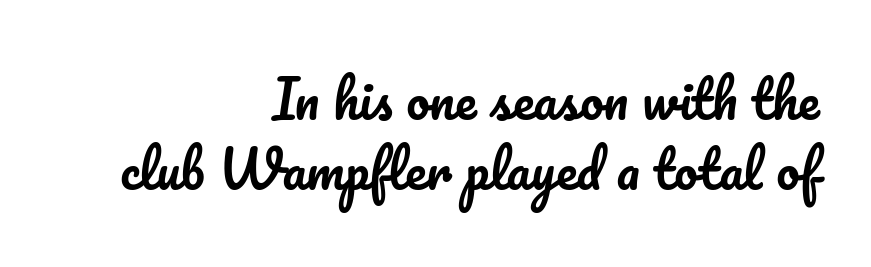
The image shows 52 px text type; set right-aligned, normal line spacing (1.35x), normal letter spacing, not underlined; low stroke contrast and a small x-height.
